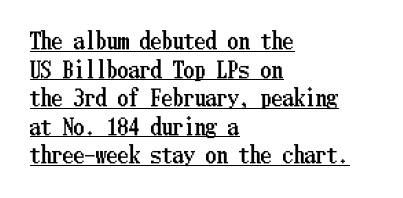
Q: Is the text italic (slanted)? A: No, it is upright.
Q: Is the text underlined? A: Yes.
Q: How is the paragraph aligned? A: Left-aligned.
Q: Is the spacing between letters normal or unusually wide? A: Normal.
Q: Is the spacing between lines tight, normal or loose? A: Normal.
